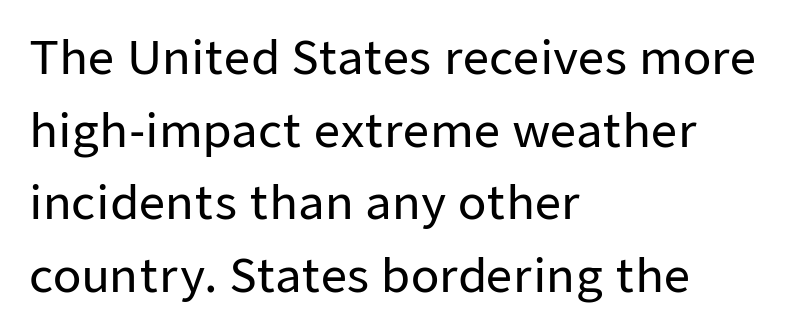
The image shows 46 px sans-serif type, upright; set left-aligned, normal line spacing (1.58x), normal letter spacing, not underlined; low stroke contrast and a medium x-height.
